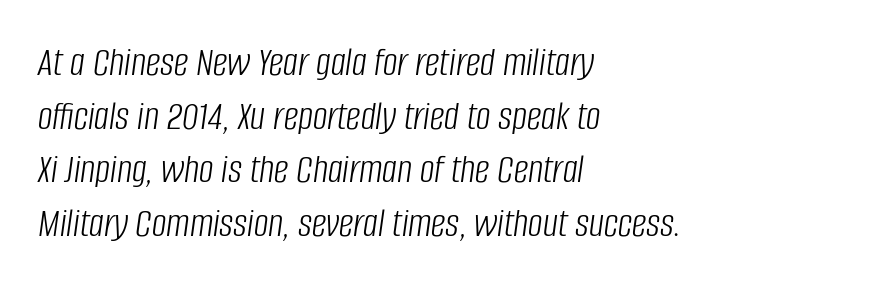
Q: Is the text bold? A: No.
Q: Is the text italic (slanted)? A: Yes, it leans right by about 8 degrees.
Q: Is the text underlined? A: No.
Q: How is the paragraph aligned? A: Left-aligned.
Q: Is the spacing between letters normal or unusually wide? A: Normal.
Q: Is the spacing between lines tight, normal or loose? A: Normal.
Q: Width (condensed, normal, or wide)? A: Condensed.
Q: Stroke contrast? A: Low.
Q: x-height? A: Large.
Q: Monospaced? A: No.
